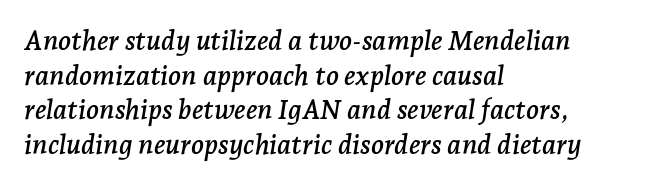
The image shows 27 px text type, italic (leaning right); set left-aligned, normal line spacing (1.28x), normal letter spacing, not underlined.
